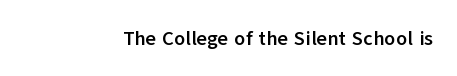
The image shows 20 px bold type, upright; set normal letter spacing, not underlined.
